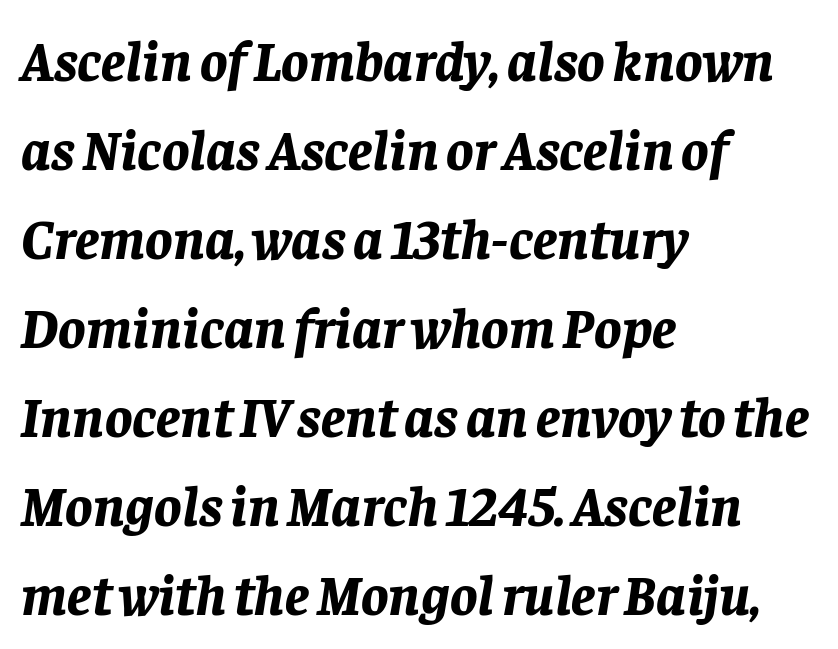
{"italic": "yes", "lean": "right", "slant_degrees": 8, "bold": "yes", "weight": "bold", "width": "normal", "stroke_contrast": "low", "x_height": "large", "monospaced": "no", "underline": "no", "align": "left", "line_spacing": "normal", "line_spacing_ratio": 1.56, "letter_spacing": "normal", "letter_spacing_em": 0.0, "glyph_px": 57}
